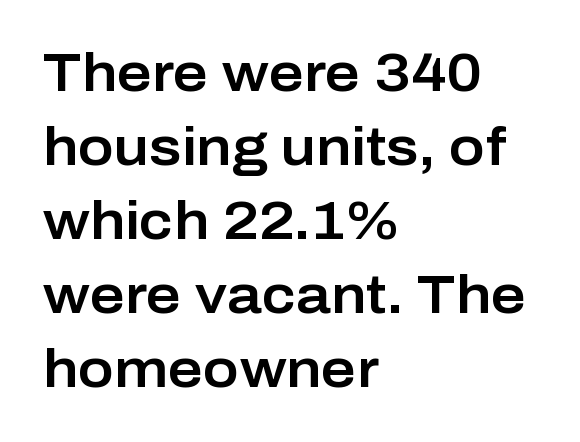
{"serif": "no", "italic": "no", "width": "normal", "stroke_contrast": "low", "x_height": "medium", "monospaced": "no", "underline": "no", "align": "left", "line_spacing": "normal", "line_spacing_ratio": 1.37, "letter_spacing": "normal", "letter_spacing_em": 0.0, "glyph_px": 54}
